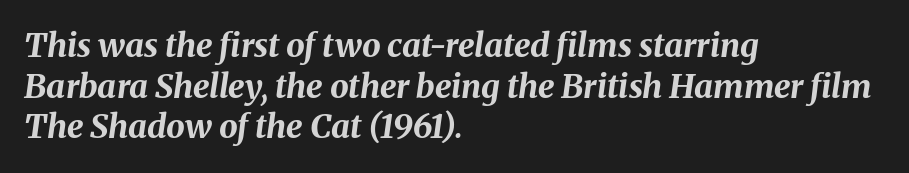
{"italic": "yes", "lean": "right", "slant_degrees": 8, "bold": "yes", "weight": "bold", "width": "normal", "stroke_contrast": "medium", "x_height": "medium", "monospaced": "no", "underline": "no", "align": "left", "line_spacing_ratio": 1.23, "letter_spacing": "normal", "letter_spacing_em": 0.0, "glyph_px": 33}
